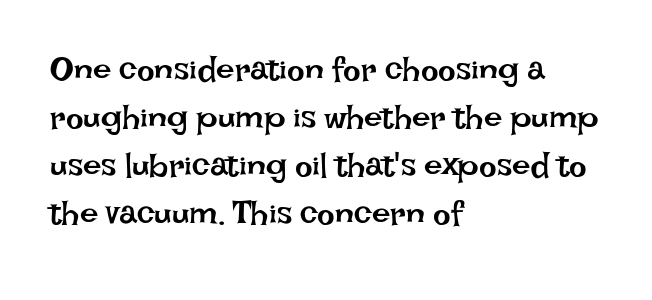
The image shows 33 px regular-weight type, upright; set left-aligned, normal line spacing (1.45x), normal letter spacing, not underlined; low stroke contrast and a large x-height.
